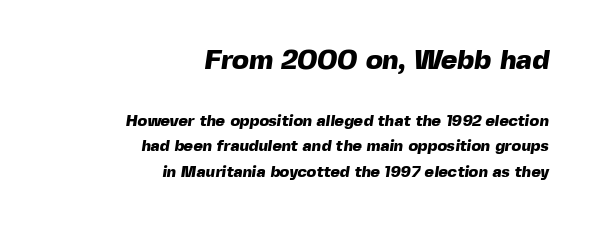
{"serif": "no", "bold": "yes", "weight": "heavy", "width": "normal", "x_height": "medium", "monospaced": "no", "underline": "no", "align": "right", "line_spacing": "normal", "line_spacing_ratio": 1.57, "letter_spacing": "normal", "letter_spacing_em": 0.0, "larger_block": "first", "size_ratio": 1.75, "glyph_px": 28}
